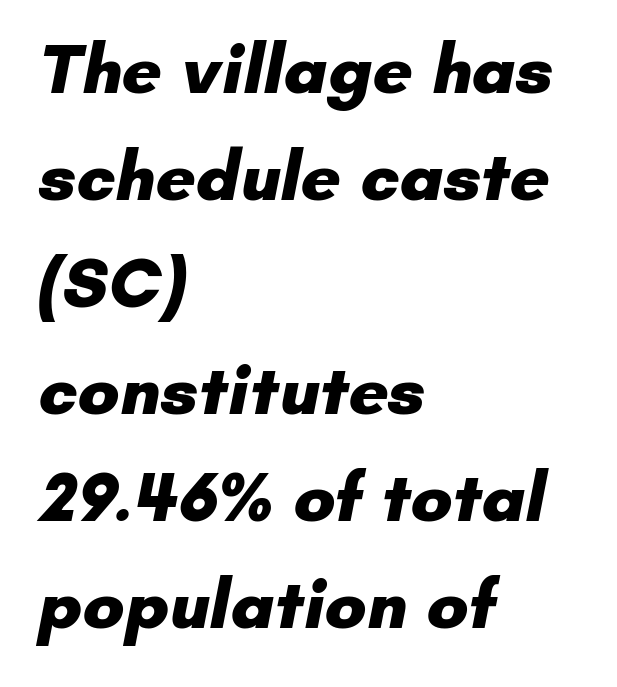
Q: Is the text bold? A: Yes.
Q: Is the typeface a serif or a sans-serif typeface? A: Sans-serif.
Q: Is the text underlined? A: No.
Q: How is the paragraph aligned? A: Left-aligned.
Q: Is the spacing between letters normal or unusually wide? A: Normal.
Q: Is the spacing between lines tight, normal or loose? A: Normal.
Q: Width (condensed, normal, or wide)? A: Normal.
Q: Stroke contrast? A: Low.
Q: x-height? A: Small.
Q: Monospaced? A: No.
